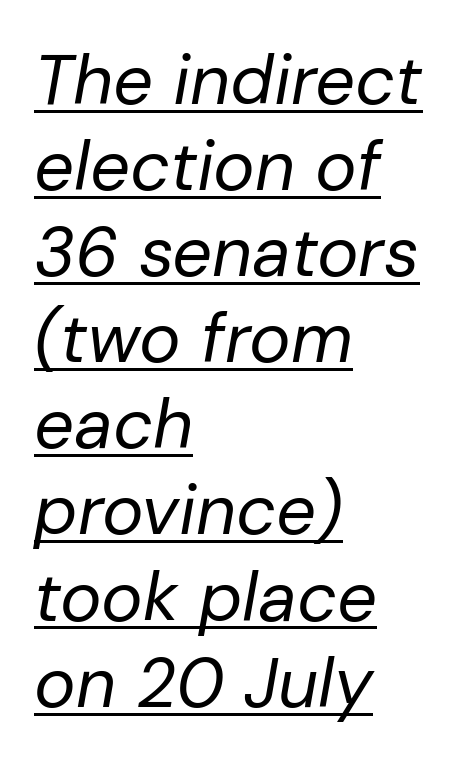
Q: Is the text bold? A: No.
Q: Is the text italic (slanted)? A: Yes, it leans right by about 10 degrees.
Q: Is the text underlined? A: Yes.
Q: How is the paragraph aligned? A: Left-aligned.
Q: Is the spacing between letters normal or unusually wide? A: Normal.
Q: Width (condensed, normal, or wide)? A: Normal.
Q: Stroke contrast? A: Low.
Q: x-height? A: Medium.
Q: Monospaced? A: No.
